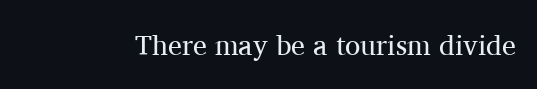
{"serif": "yes", "italic": "no", "bold": "no", "weight": "regular", "width": "normal", "stroke_contrast": "medium", "x_height": "medium", "monospaced": "no", "underline": "no", "letter_spacing": "normal", "letter_spacing_em": 0.0, "glyph_px": 28}
